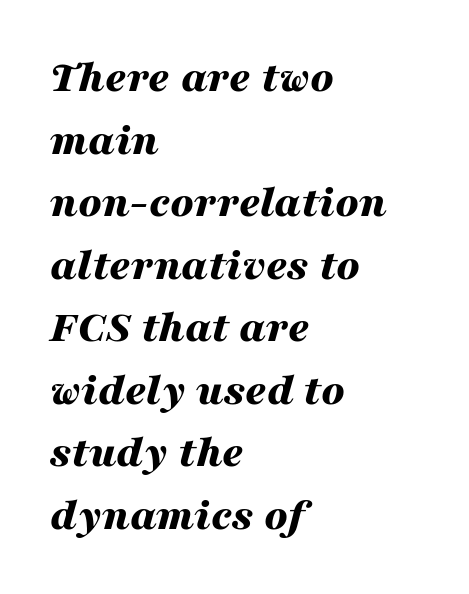
Any mark beneath the type? The region is blank. The block of text has a typical density, with ordinary space between rows. Each word holds together tightly as a unit, with standard inter-letter gaps. Horizontally, the lines are justified to the leading edge only. Note the varied advance widths — an 'i' is clearly narrower than an 'm'. Designer's note — italics engaged.
